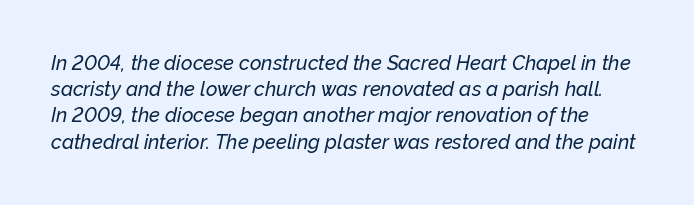
{"italic": "yes", "lean": "right", "slant_degrees": 12, "underline": "no", "line_spacing": "normal", "line_spacing_ratio": 1.31, "letter_spacing": "normal", "letter_spacing_em": 0.0, "glyph_px": 20}
